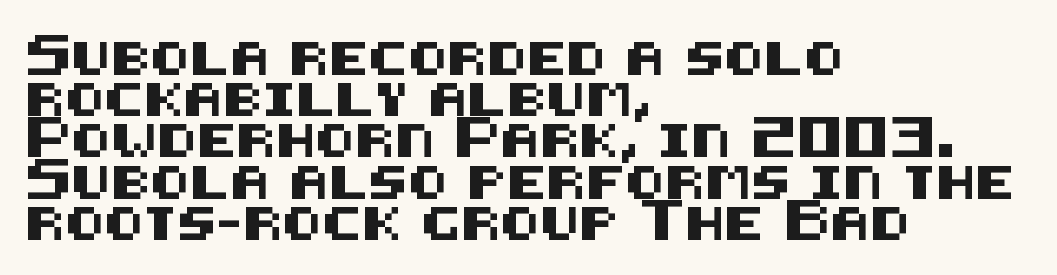
{"serif": "no", "italic": "no", "width": "normal", "stroke_contrast": "medium", "x_height": "large", "underline": "no", "align": "left", "line_spacing": "normal", "line_spacing_ratio": 1.25, "letter_spacing": "normal", "letter_spacing_em": 0.0, "glyph_px": 33}
